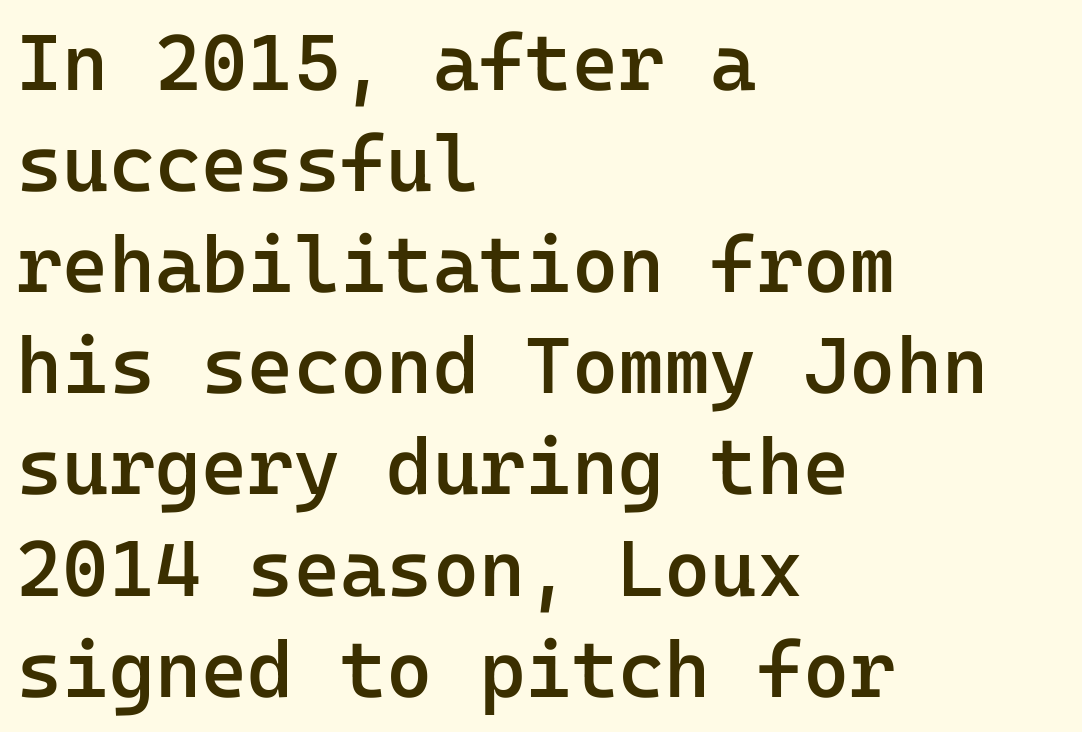
Leading: standard. This is the in-between weight designers call semibold or demi. Vertical strokes here are truly vertical. The rag falls on the right side of this text block. A bare baseline throughout the passage. To sum up the face: it is a sans, with no serifs.
